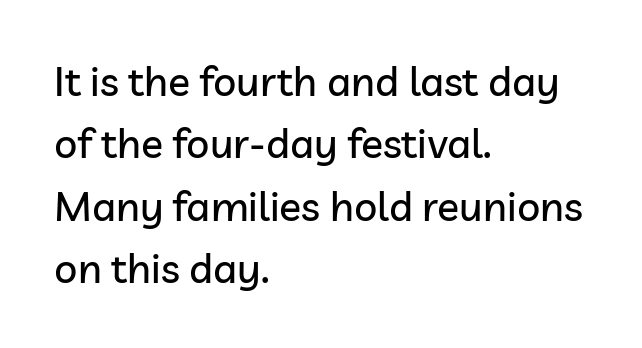
The font family rendered here belongs to the sans-serif group. Regular leading. Does the copy run flush right? No — it runs flush left. Words float on clear page, feet unadorned.
